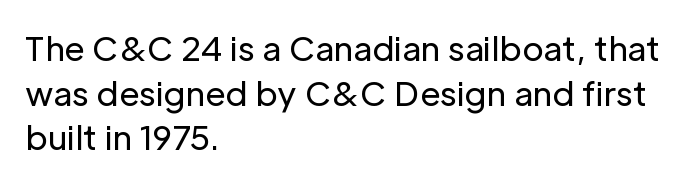
Q: Is the text bold? A: No.
Q: Is the text italic (slanted)? A: No, it is upright.
Q: Is the typeface a serif or a sans-serif typeface? A: Sans-serif.
Q: Is the text underlined? A: No.
Q: How is the paragraph aligned? A: Left-aligned.
Q: Is the spacing between letters normal or unusually wide? A: Normal.
Q: Is the spacing between lines tight, normal or loose? A: Normal.
Q: Width (condensed, normal, or wide)? A: Normal.
Q: Stroke contrast? A: Low.
Q: x-height? A: Medium.
Q: Monospaced? A: No.
